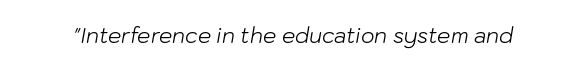
{"italic": "yes", "lean": "right", "slant_degrees": 10, "bold": "no", "underline": "no", "letter_spacing": "normal", "letter_spacing_em": 0.0, "glyph_px": 21}
